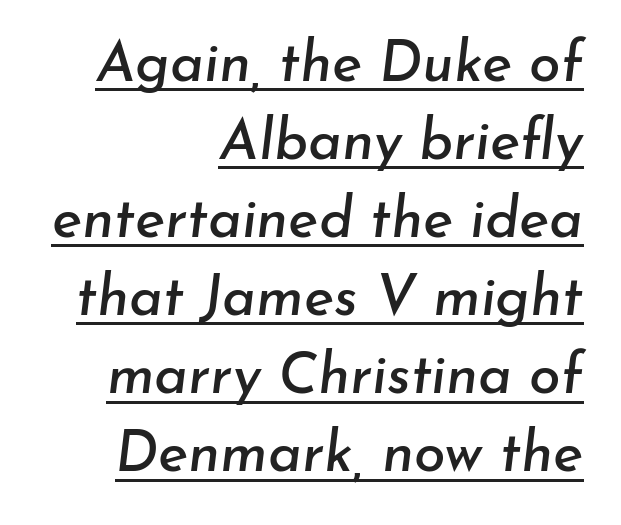
Q: Is the text italic (slanted)? A: Yes, it leans right by about 7 degrees.
Q: Is the text underlined? A: Yes.
Q: How is the paragraph aligned? A: Right-aligned.
Q: Is the spacing between letters normal or unusually wide? A: Normal.
Q: Is the spacing between lines tight, normal or loose? A: Normal.
Q: Width (condensed, normal, or wide)? A: Normal.
Q: Stroke contrast? A: Low.
Q: x-height? A: Small.
Q: Monospaced? A: No.
